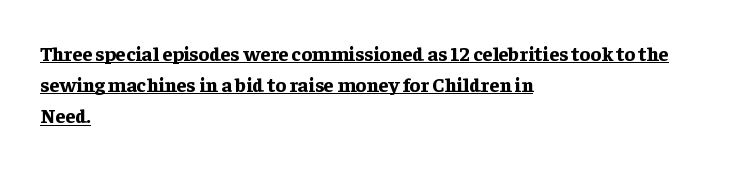
{"italic": "no", "bold": "yes", "underline": "yes", "align": "left", "line_spacing": "normal", "line_spacing_ratio": 1.56, "letter_spacing": "normal", "letter_spacing_em": 0.0, "glyph_px": 20}
